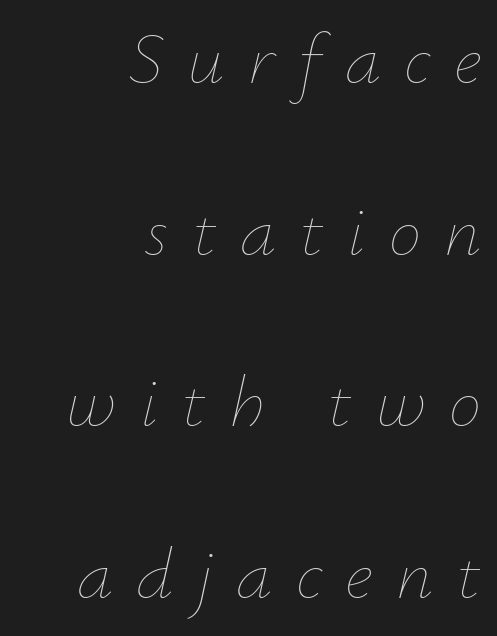
The image shows 73 px thin type, italic (leaning right); set right-aligned, loose line spacing (2.35x), unusually wide letter spacing (+0.32 em), not underlined; low stroke contrast and a small x-height.
